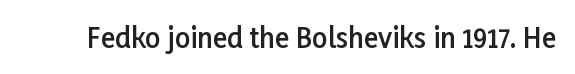
Honestly, the letter spacing is just normal — you wouldn't notice it. Only glyphs here, with clear space below each row. The typography opts for an upright posture over an oblique one. Set as a demibold, roughly 600 on the weight scale.
